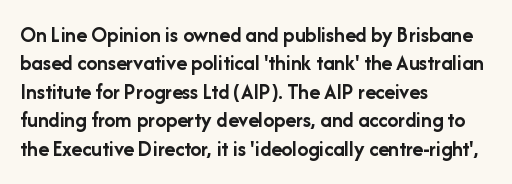
This is the regular roman posture of the typeface. The lines in this sample share a left origin and differ only in where they stop. Standard letterfit; no display-style spreading of the glyphs. Heavy-handed strokes throughout: this text is bold. The space directly below the letters is spotless.
